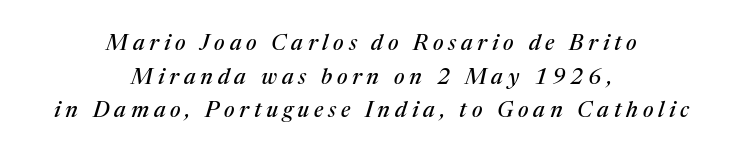
{"italic": "yes", "lean": "right", "slant_degrees": 17, "underline": "no", "align": "center", "line_spacing": "normal", "line_spacing_ratio": 1.53, "letter_spacing": "wide", "letter_spacing_em": 0.22, "glyph_px": 22}
